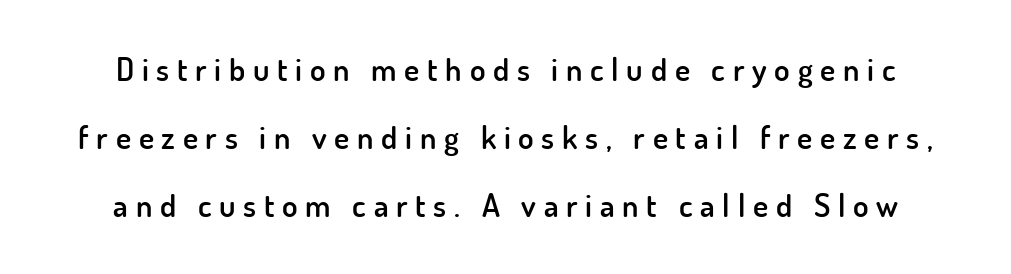
These words are printed semibold, heavier than regular yet not bold. The font family rendered here belongs to the sans-serif group. Vertical spacing — loose. The rendering inserts visible extra space after every character. Varying glyph widths throughout — classic text-font behaviour. Does the lettering tilt? It doesn't — this is upright.
